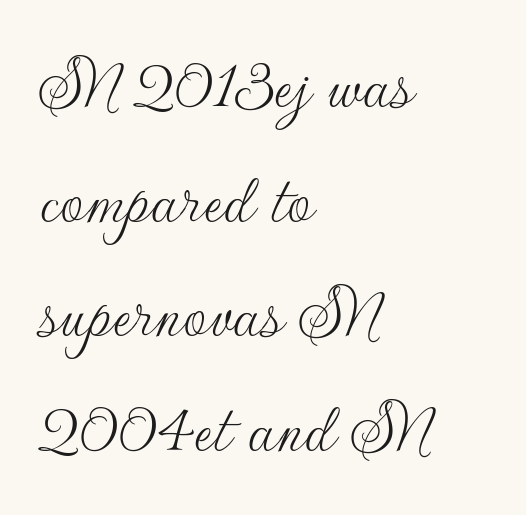
Q: Is the text bold? A: No.
Q: Is the text italic (slanted)? A: Yes.
Q: Is the typeface a serif or a sans-serif typeface? A: Sans-serif.
Q: Is the text underlined? A: No.
Q: How is the paragraph aligned? A: Left-aligned.
Q: Is the spacing between letters normal or unusually wide? A: Normal.
Q: Is the spacing between lines tight, normal or loose? A: Normal.
Q: Width (condensed, normal, or wide)? A: Normal.
Q: Stroke contrast? A: Low.
Q: x-height? A: Small.
Q: Monospaced? A: No.
